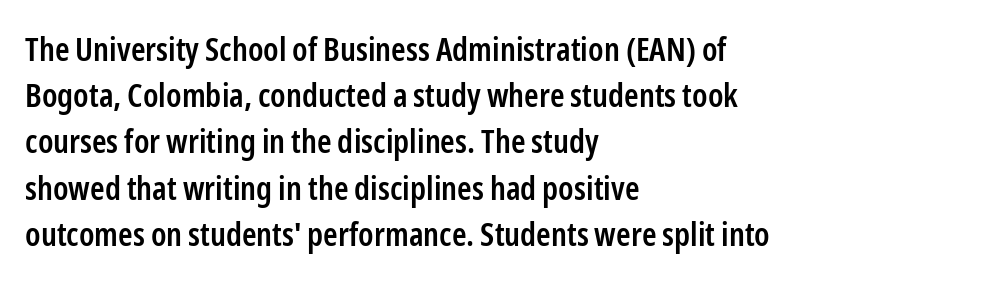
Q: Is the text bold? A: Semi-bold.
Q: Is the text italic (slanted)? A: No, it is upright.
Q: Is the typeface a serif or a sans-serif typeface? A: Sans-serif.
Q: Is the text underlined? A: No.
Q: How is the paragraph aligned? A: Left-aligned.
Q: Is the spacing between letters normal or unusually wide? A: Normal.
Q: Is the spacing between lines tight, normal or loose? A: Normal.
Q: Width (condensed, normal, or wide)? A: Condensed.
Q: Stroke contrast? A: Low.
Q: x-height? A: Medium.
Q: Monospaced? A: No.
